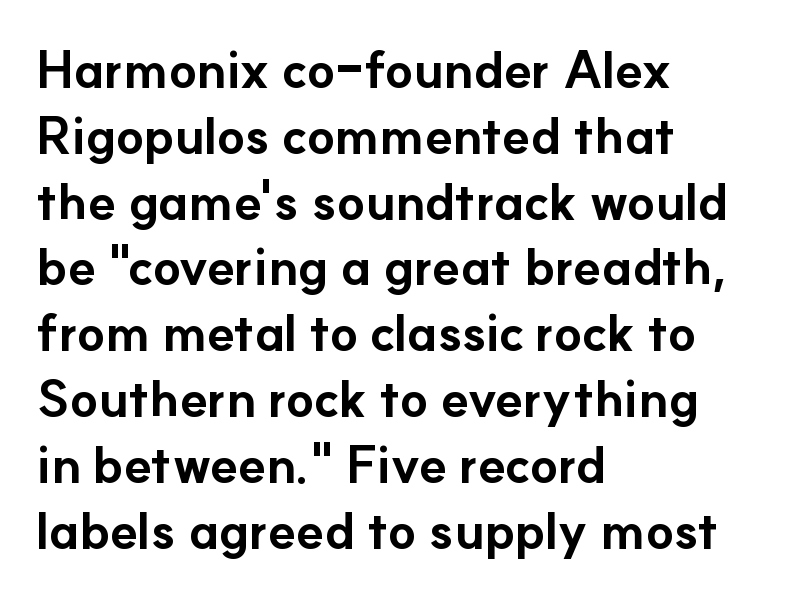
Q: Is the text bold? A: Yes.
Q: Is the text italic (slanted)? A: No, it is upright.
Q: Is the typeface a serif or a sans-serif typeface? A: Sans-serif.
Q: Is the text underlined? A: No.
Q: How is the paragraph aligned? A: Left-aligned.
Q: Is the spacing between letters normal or unusually wide? A: Normal.
Q: Is the spacing between lines tight, normal or loose? A: Normal.
Q: Width (condensed, normal, or wide)? A: Normal.
Q: Stroke contrast? A: Low.
Q: x-height? A: Small.
Q: Monospaced? A: No.
